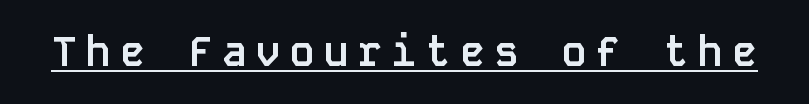
You could count columns in this text — the font is strictly monospaced. Characters remain perfectly vertical along every line. To sum up the face: it is a sans, with no serifs. The passage shown has open, widely tracked lettering throughout.
